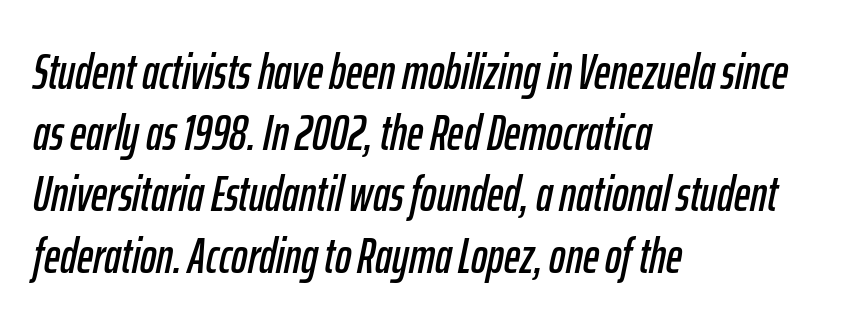
The image shows 49 px condensed type, italic (leaning right); set left-aligned, normal line spacing (1.25x), normal letter spacing, not underlined; low stroke contrast and a medium x-height.
